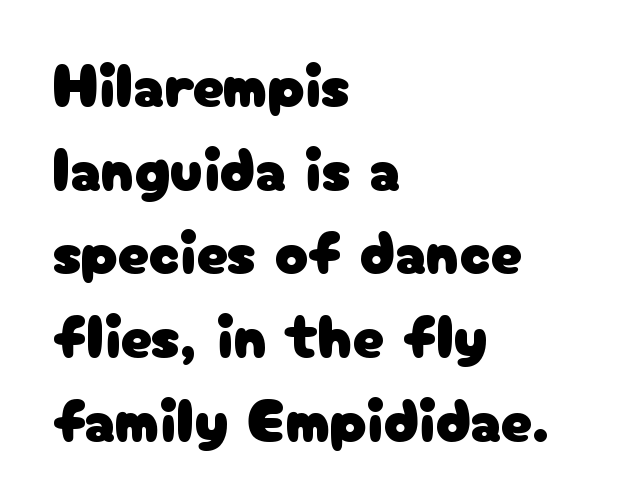
Is there much room between lines? A standard amount, neither cramped nor airy. Proportional: the letters do not fall into vertical columns. The gap between lines stays unmarked. Upright lettering throughout. The tracking reads as untouched default to a designer's eye. Each line starts at the same left margin while the right side varies.
